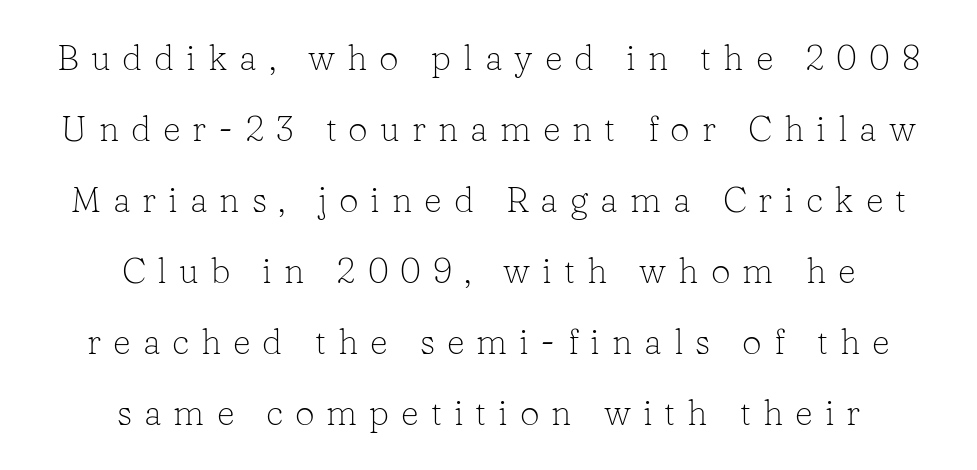
The foot of each line stays bare and open. What kind of face is this? One with serifs. The characters are drawn with everyday or finer stroke widths. The paragraph has two soft edges and a firm central axis. When letters stand straight like this, we call the style roman or upright.
